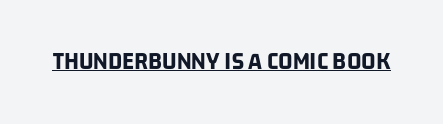
The image shows 25 px bold type; set normal letter spacing, underlined.
